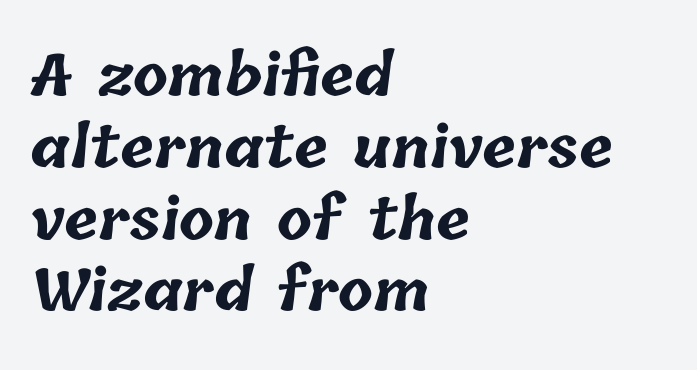
The image shows 57 px bold type; set left-aligned, normal line spacing (1.26x), normal letter spacing, not underlined; low stroke contrast and a medium x-height.
